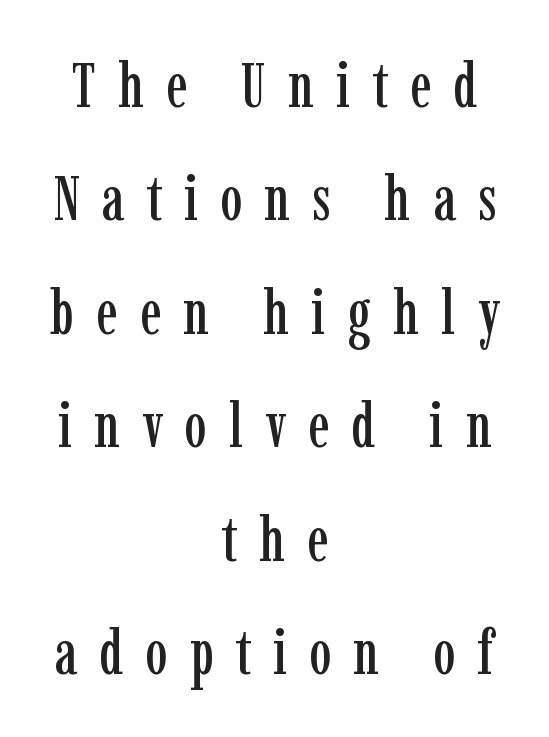
Q: Is the text italic (slanted)? A: No, it is upright.
Q: Is the typeface a serif or a sans-serif typeface? A: Serif.
Q: Is the text underlined? A: No.
Q: How is the paragraph aligned? A: Centered.
Q: Is the spacing between letters normal or unusually wide? A: Unusually wide.
Q: Width (condensed, normal, or wide)? A: Condensed.
Q: Stroke contrast? A: Low.
Q: x-height? A: Medium.
Q: Monospaced? A: No.
